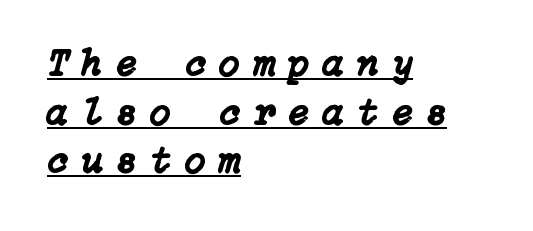
Descenders here cross a horizontal rule under the line. Words appear elongated and porous because spacing is wide. The axis of the letterforms is tilted away from vertical. Each new line begins a customary step beneath the previous one.
